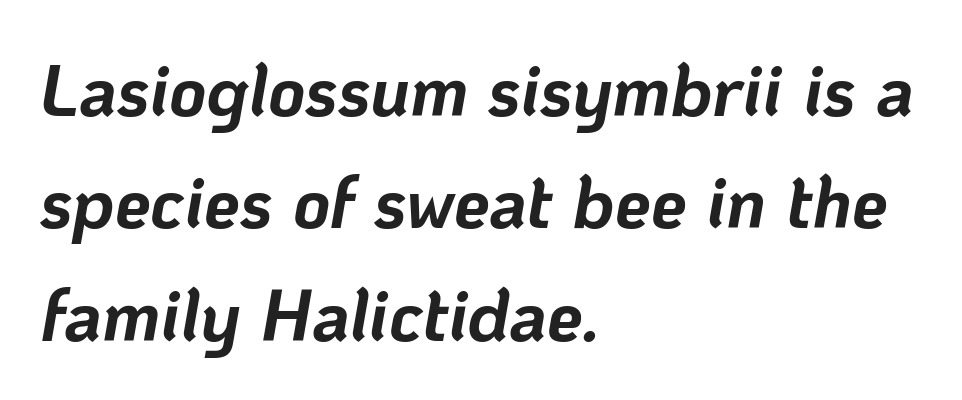
The rendering applies a slant to the glyphs. Do the characters align in a grid? No, the font is proportional. The specimen omits any rule beneath the text block's lines. Horizontal bands of white between lines are of average thickness.
